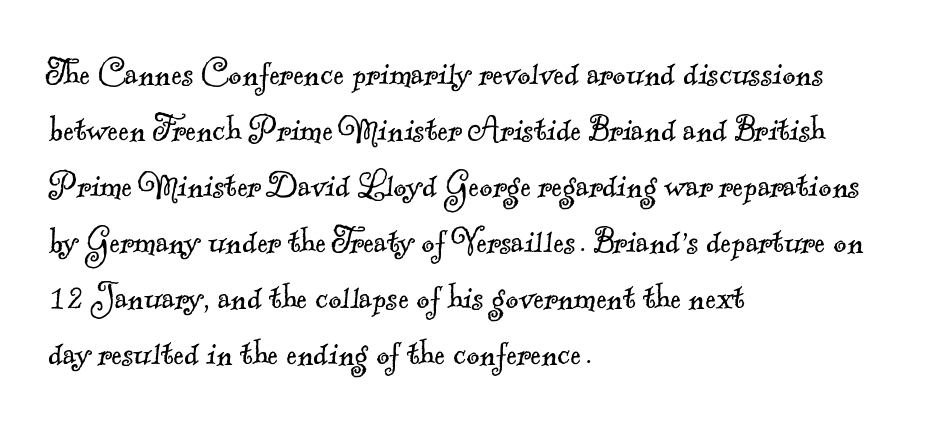
{"serif": "yes", "bold": "no", "weight": "light", "width": "normal", "x_height": "small", "monospaced": "no", "underline": "no", "align": "left", "line_spacing": "normal", "line_spacing_ratio": 1.4, "letter_spacing": "normal", "letter_spacing_em": 0.0, "glyph_px": 40}
